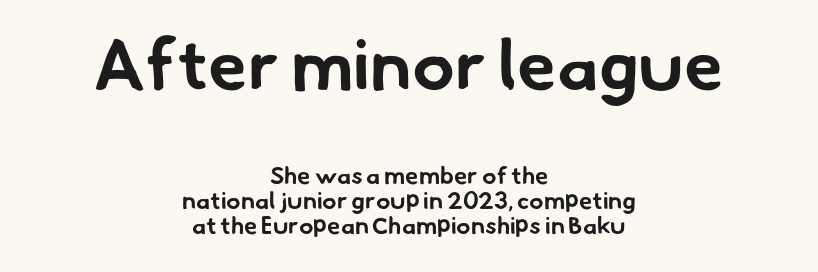
{"serif": "no", "bold": "yes", "weight": "bold", "width": "normal", "stroke_contrast": "low", "x_height": "small", "monospaced": "no", "underline": "no", "align": "center", "line_spacing": "tight", "line_spacing_ratio": 1.04, "letter_spacing": "normal", "letter_spacing_em": 0.0, "larger_block": "first", "size_ratio": 2.96, "glyph_px": 71}
